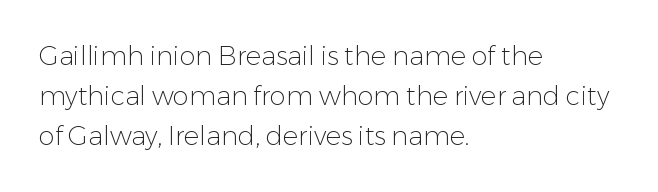
Descender tails drop into unmarked territory. Stroke mass is kept to a normal reading level or below. Default kerning and tracking; the words read as compact shapes. Teacher's note: observe the even left margin — that is flush-left alignment.
